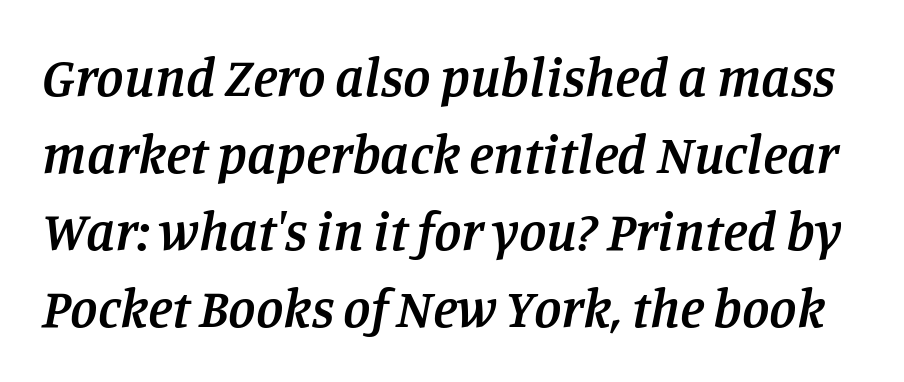
The area under the type is left untouched. The block of text has a typical density, with ordinary space between rows. Here the designer chose a conventional face with non-uniform glyph widths. Here the glyphs are tracked normally, forming tight word shapes. Font category for this specimen: serif. Characters are canted at an angle relative to the baseline's perpendicular.
